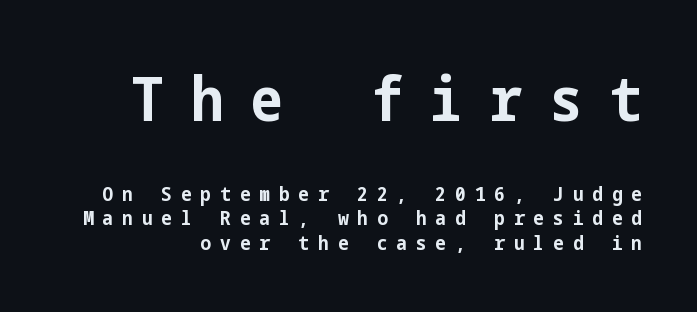
{"serif": "no", "italic": "no", "bold": "yes", "weight": "bold", "width": "condensed", "stroke_contrast": "low", "x_height": "medium", "underline": "no", "line_spacing_ratio": 1.23, "letter_spacing": "wide", "letter_spacing_em": 0.45, "larger_block": "first", "size_ratio": 3.05, "glyph_px": 61}
